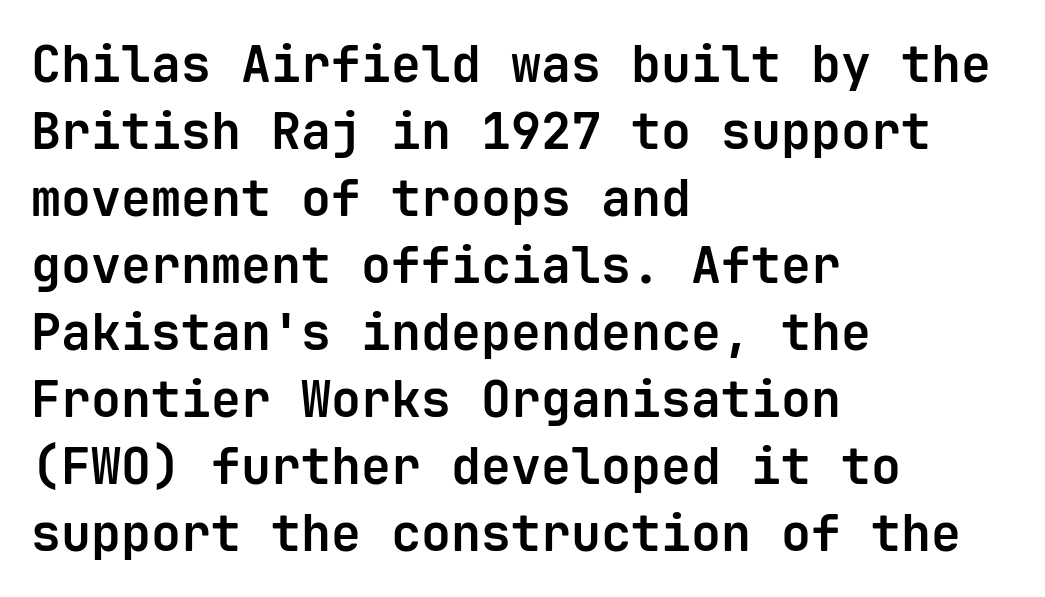
Bold? Absolutely — the strokes are thick and heavy. Upright lettering throughout. The letters sit at their default tracking, neither squeezed nor spread. The face used here is monospaced, like something from a code editor.
